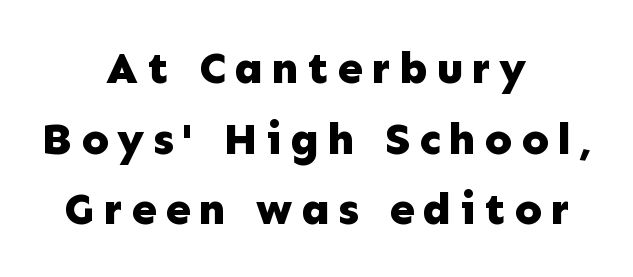
{"serif": "no", "italic": "no", "bold": "yes", "weight": "bold", "width": "normal", "stroke_contrast": "low", "x_height": "medium", "monospaced": "no", "underline": "no", "align": "center", "line_spacing": "normal", "line_spacing_ratio": 1.57, "glyph_px": 45}
